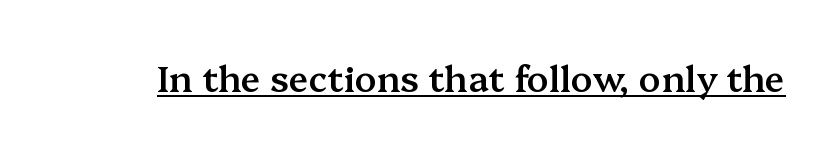
The image shows 36 px semibold serif type, upright; set normal letter spacing, underlined; medium stroke contrast and a medium x-height.
